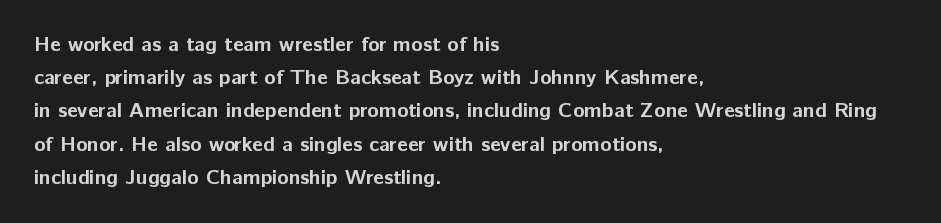
Q: Is the text bold? A: Yes.
Q: Is the text italic (slanted)? A: No, it is upright.
Q: Is the text underlined? A: No.
Q: How is the paragraph aligned? A: Left-aligned.
Q: Is the spacing between letters normal or unusually wide? A: Normal.
Q: Is the spacing between lines tight, normal or loose? A: Normal.
